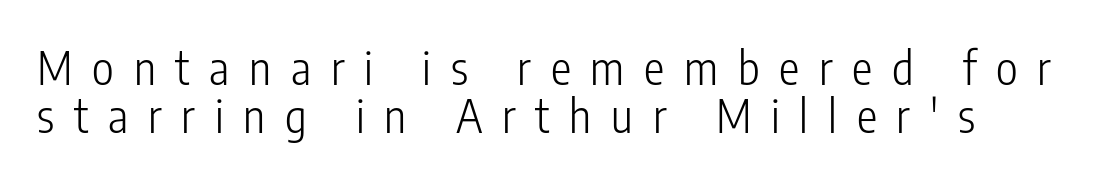
{"serif": "no", "italic": "no", "bold": "no", "weight": "light", "width": "condensed", "stroke_contrast": "low", "x_height": "medium", "monospaced": "no", "underline": "no", "line_spacing": "tight", "line_spacing_ratio": 1.05, "letter_spacing": "wide", "letter_spacing_em": 0.43, "glyph_px": 46}
